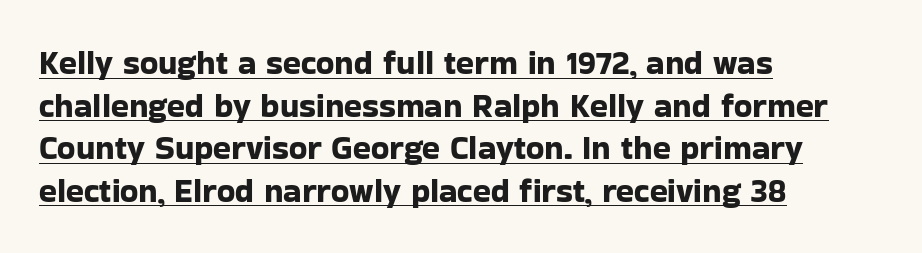
{"serif": "no", "italic": "no", "width": "normal", "stroke_contrast": "low", "x_height": "medium", "monospaced": "no", "underline": "yes", "align": "left", "line_spacing": "normal", "line_spacing_ratio": 1.29, "letter_spacing": "normal", "letter_spacing_em": 0.0, "glyph_px": 33}
